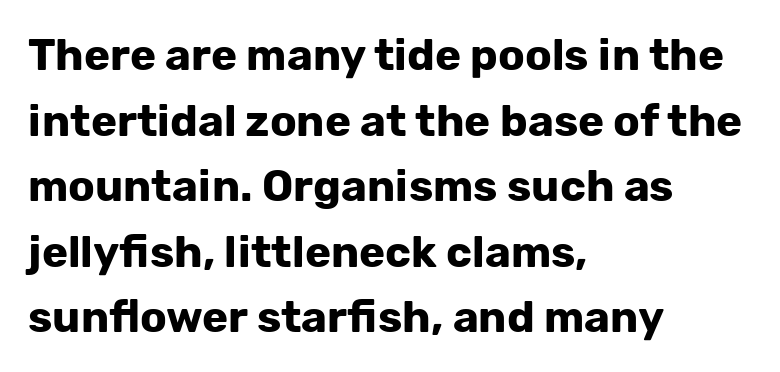
Q: Is the text bold? A: Yes.
Q: Is the text italic (slanted)? A: No, it is upright.
Q: Is the typeface a serif or a sans-serif typeface? A: Sans-serif.
Q: Is the text underlined? A: No.
Q: How is the paragraph aligned? A: Left-aligned.
Q: Is the spacing between letters normal or unusually wide? A: Normal.
Q: Is the spacing between lines tight, normal or loose? A: Normal.
Q: Width (condensed, normal, or wide)? A: Normal.
Q: Stroke contrast? A: Low.
Q: x-height? A: Medium.
Q: Monospaced? A: No.
